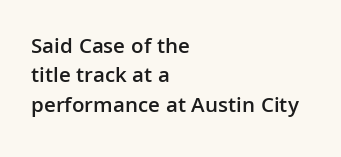
The image shows 22 px text type, upright; set left-aligned, normal line spacing (1.34x), normal letter spacing, not underlined.
